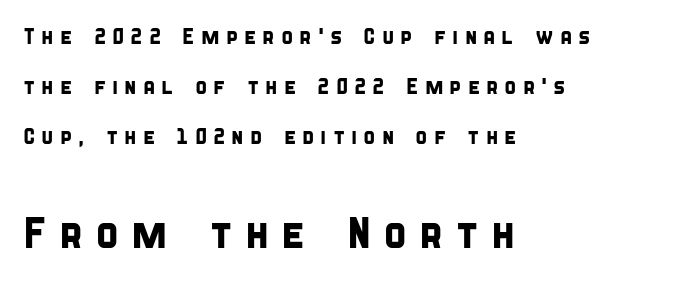
The image shows 43 px condensed sans-serif type; set left-aligned, loose line spacing (2.27x), unusually wide letter spacing (+0.27 em), not underlined; the second (bottom) block is 1.95x larger; low stroke contrast and a large x-height.
